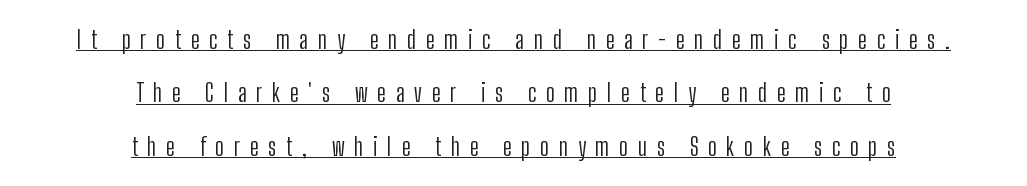
Caption: lettering with a line underneath. Counters stay open thanks to moderate or lighter strokes. Style check: upright. Is the letter spacing exaggerated? Yes — the characters are pushed far apart. The typesetter chose a symmetrical, centered arrangement here. Regarding leading, the lines here are spaced well apart.
